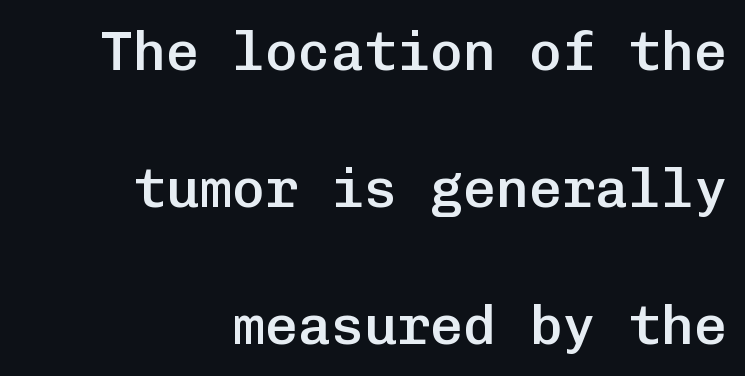
The image shows 55 px semibold sans-serif type, upright, monospaced; set right-aligned, loose line spacing (2.49x), normal letter spacing, not underlined; low stroke contrast and a medium x-height.
